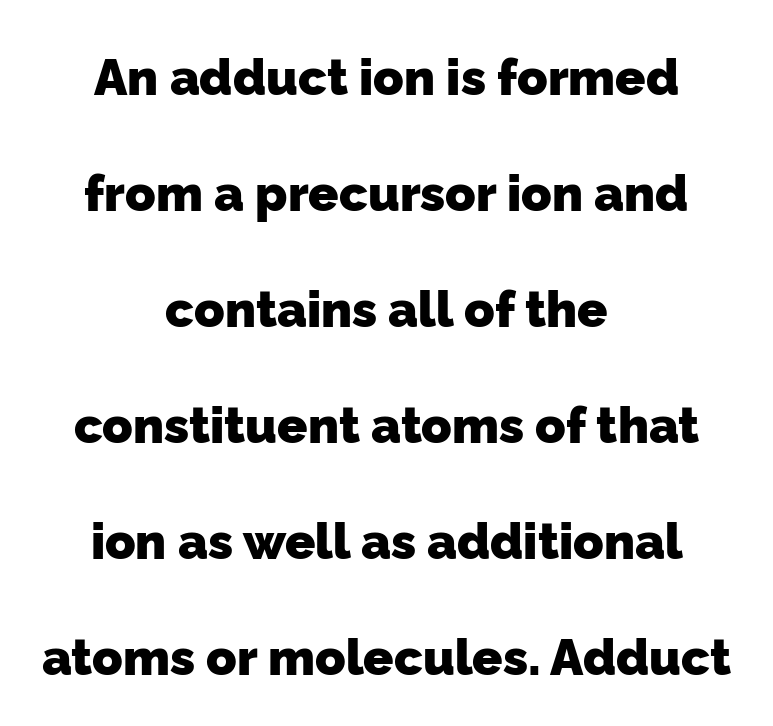
{"serif": "no", "bold": "yes", "weight": "heavy", "width": "normal", "stroke_contrast": "low", "x_height": "medium", "monospaced": "no", "underline": "no", "align": "center", "line_spacing": "loose", "line_spacing_ratio": 2.32, "letter_spacing": "normal", "letter_spacing_em": 0.0, "glyph_px": 50}
